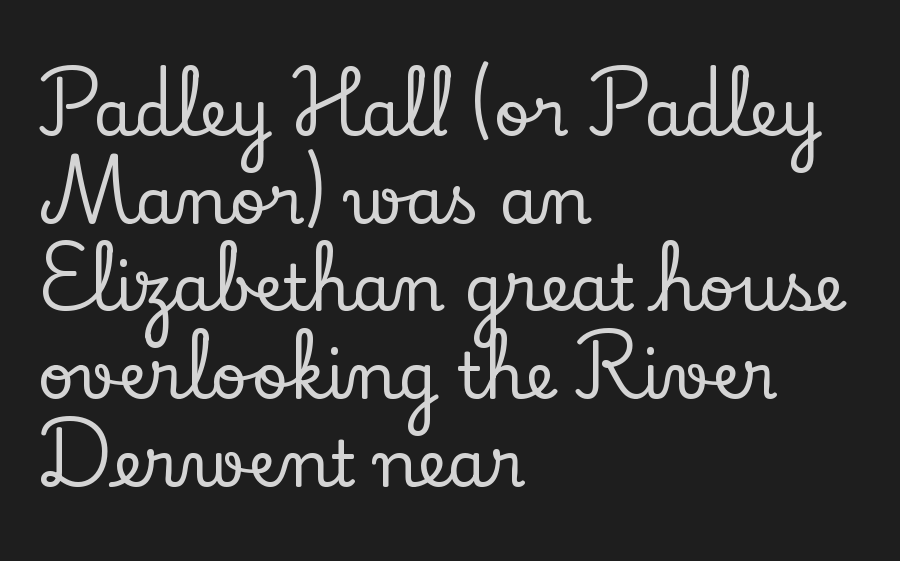
The image shows 64 px serif type, upright; set left-aligned, normal line spacing (1.37x), normal letter spacing, not underlined; low stroke contrast and a small x-height.
